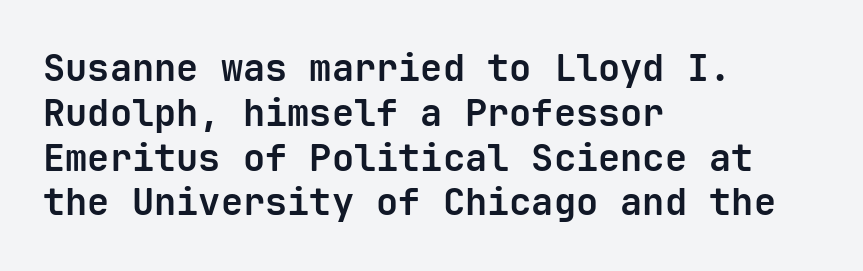
Q: Is the text bold? A: Yes.
Q: Is the text italic (slanted)? A: No, it is upright.
Q: Is the typeface a serif or a sans-serif typeface? A: Sans-serif.
Q: Is the text underlined? A: No.
Q: How is the paragraph aligned? A: Left-aligned.
Q: Is the spacing between letters normal or unusually wide? A: Normal.
Q: Width (condensed, normal, or wide)? A: Normal.
Q: Stroke contrast? A: Low.
Q: x-height? A: Medium.
Q: Monospaced? A: Yes.
